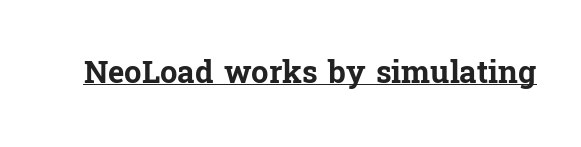
{"serif": "yes", "italic": "no", "bold": "yes", "weight": "bold", "width": "normal", "stroke_contrast": "low", "x_height": "medium", "monospaced": "no", "underline": "yes", "letter_spacing": "normal", "letter_spacing_em": 0.0, "glyph_px": 31}
